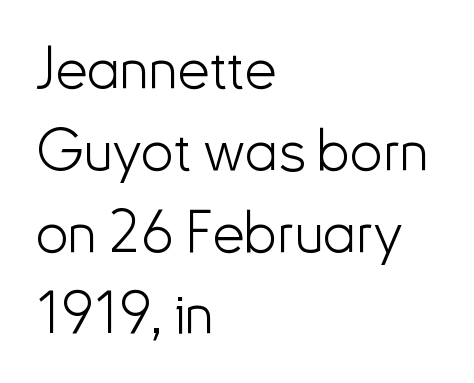
{"serif": "no", "italic": "no", "bold": "no", "weight": "light", "width": "normal", "stroke_contrast": "low", "x_height": "small", "monospaced": "no", "underline": "no", "align": "left", "line_spacing": "normal", "line_spacing_ratio": 1.41, "letter_spacing": "normal", "letter_spacing_em": 0.0, "glyph_px": 58}
